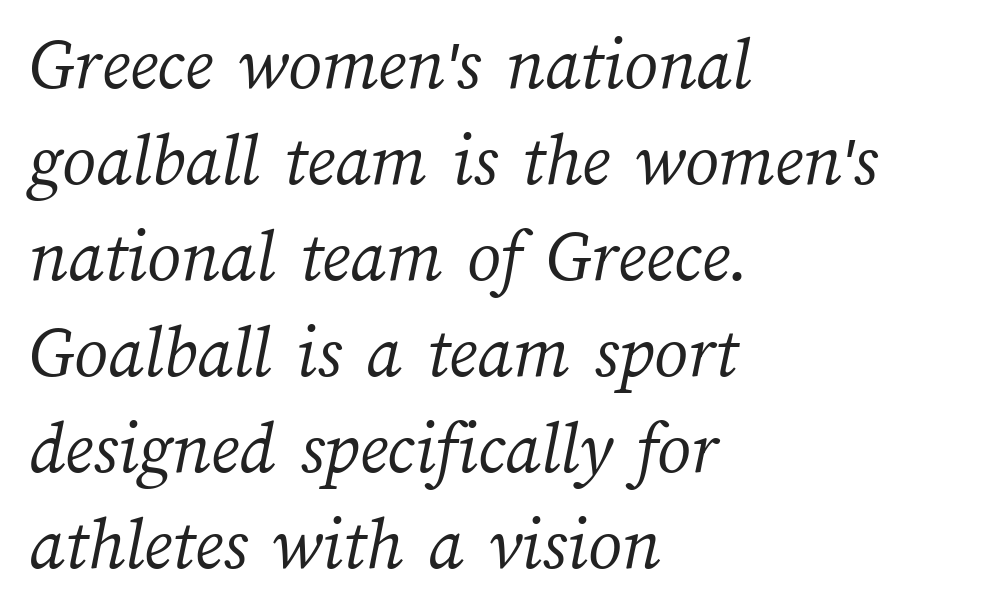
{"bold": "no", "weight": "light", "width": "normal", "stroke_contrast": "medium", "x_height": "medium", "monospaced": "no", "underline": "no", "align": "left", "line_spacing": "normal", "line_spacing_ratio": 1.28, "letter_spacing": "normal", "letter_spacing_em": 0.0, "glyph_px": 75}
